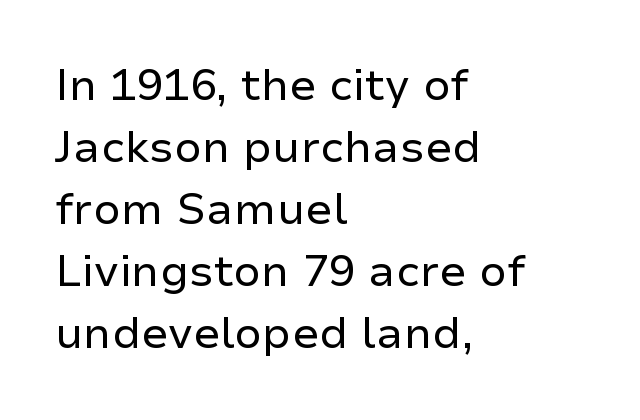
{"serif": "no", "italic": "no", "bold": "no", "weight": "regular", "width": "normal", "stroke_contrast": "low", "x_height": "medium", "monospaced": "no", "underline": "no", "align": "left", "line_spacing": "normal", "line_spacing_ratio": 1.41, "letter_spacing": "normal", "letter_spacing_em": 0.0, "glyph_px": 44}
